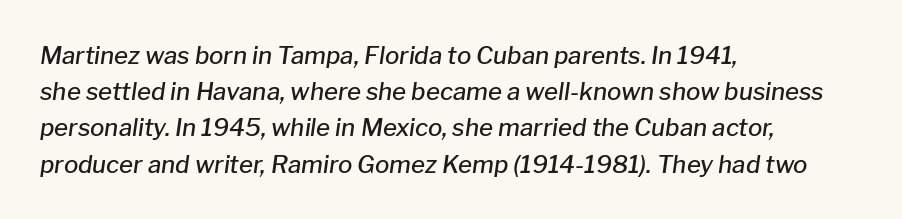
Q: Is the text bold? A: Semi-bold.
Q: Is the text italic (slanted)? A: Yes, it leans right by about 8 degrees.
Q: Is the text underlined? A: No.
Q: How is the paragraph aligned? A: Left-aligned.
Q: Is the spacing between letters normal or unusually wide? A: Normal.
Q: Is the spacing between lines tight, normal or loose? A: Normal.
